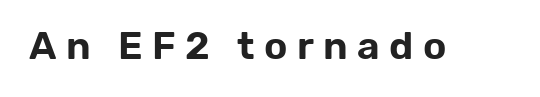
Q: Is the text italic (slanted)? A: No, it is upright.
Q: Is the typeface a serif or a sans-serif typeface? A: Sans-serif.
Q: Is the text underlined? A: No.
Q: Is the spacing between letters normal or unusually wide? A: Unusually wide.
Q: Width (condensed, normal, or wide)? A: Normal.
Q: Stroke contrast? A: Low.
Q: x-height? A: Medium.
Q: Monospaced? A: No.
